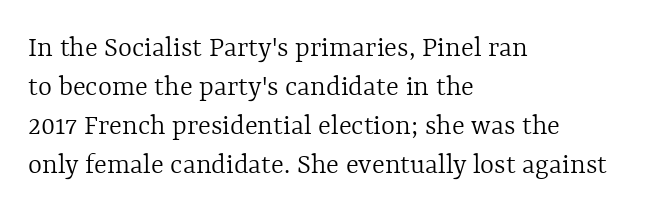
Q: Is the text bold? A: No.
Q: Is the text italic (slanted)? A: No, it is upright.
Q: Is the text underlined? A: No.
Q: How is the paragraph aligned? A: Left-aligned.
Q: Is the spacing between letters normal or unusually wide? A: Normal.
Q: Is the spacing between lines tight, normal or loose? A: Normal.
Q: Width (condensed, normal, or wide)? A: Normal.
Q: x-height? A: Medium.
Q: Monospaced? A: No.
